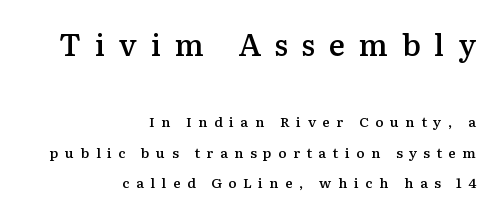
Q: Is the text bold? A: Semi-bold.
Q: Is the text italic (slanted)? A: No, it is upright.
Q: Is the typeface a serif or a sans-serif typeface? A: Serif.
Q: Is the text underlined? A: No.
Q: How is the paragraph aligned? A: Right-aligned.
Q: Is the spacing between letters normal or unusually wide? A: Unusually wide.
Q: Is the spacing between lines tight, normal or loose? A: Loose.
Q: Which block of text is set in a larger size, the first (top) or the second (bottom)? A: The first (top) one.
Q: Width (condensed, normal, or wide)? A: Normal.
Q: Stroke contrast? A: Medium.
Q: x-height? A: Medium.
Q: Monospaced? A: No.
